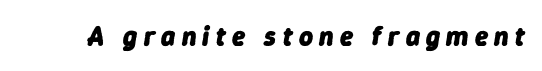
The image shows 27 px bold type, italic (leaning right); set unusually wide letter spacing (+0.23 em), not underlined.
